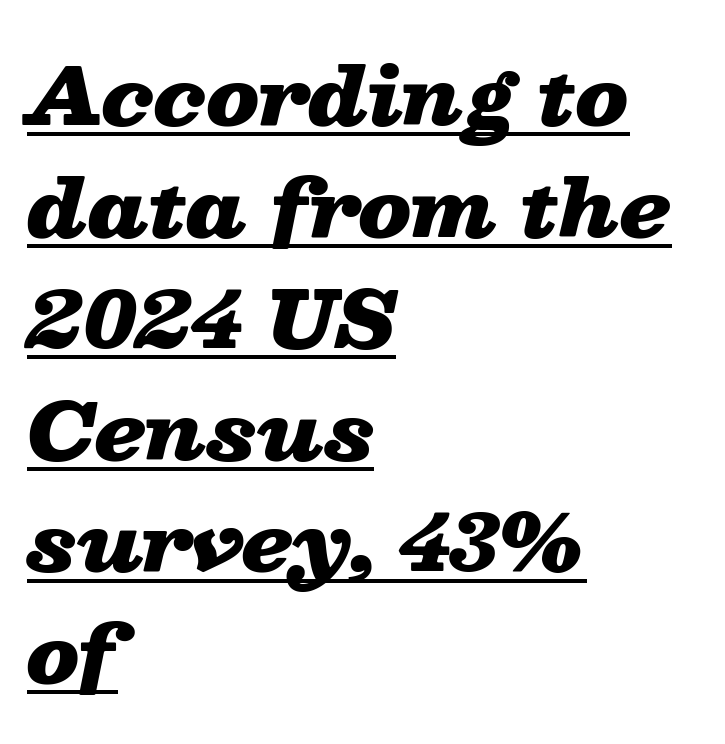
Q: Is the text bold? A: Yes.
Q: Is the text italic (slanted)? A: Yes, it leans right by about 13 degrees.
Q: Is the text underlined? A: Yes.
Q: How is the paragraph aligned? A: Left-aligned.
Q: Is the spacing between letters normal or unusually wide? A: Normal.
Q: Is the spacing between lines tight, normal or loose? A: Normal.
Q: Width (condensed, normal, or wide)? A: Wide.
Q: Stroke contrast? A: Low.
Q: x-height? A: Medium.
Q: Monospaced? A: No.
